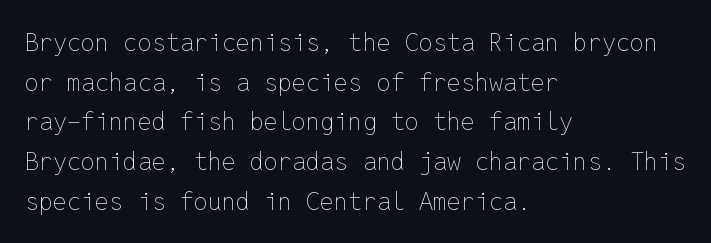
No italicization has been applied; the sample stays upright. Which margin do the lines hug? The left one — the right edge is uneven. Interline gaps are of average width in this sample. Descender tails drop into unmarked territory.
